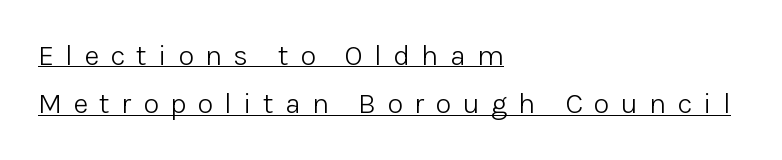
{"serif": "no", "italic": "no", "bold": "no", "weight": "light", "width": "normal", "stroke_contrast": "low", "x_height": "medium", "monospaced": "no", "underline": "yes", "align": "left", "line_spacing": "normal", "line_spacing_ratio": 1.67, "letter_spacing": "wide", "letter_spacing_em": 0.39, "glyph_px": 29}
